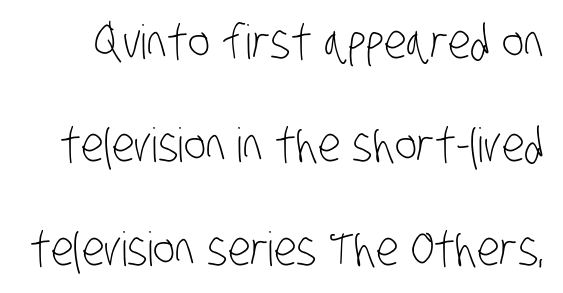
The rendering uses a large line-height, opening up the rows. Letter spacing: default. The type family on display is of the sans-serif kind. Type without underlining. Do the characters align in a grid? No, the font is proportional.
